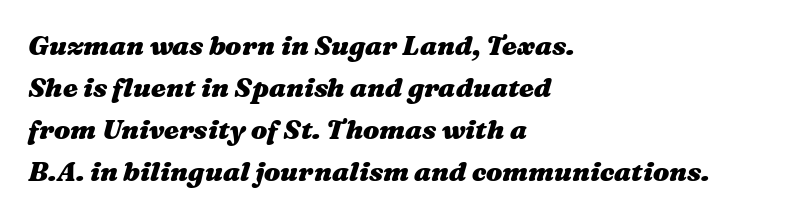
{"italic": "yes", "lean": "right", "slant_degrees": 16, "bold": "yes", "underline": "no", "align": "left", "line_spacing": "normal", "line_spacing_ratio": 1.56, "letter_spacing": "normal", "letter_spacing_em": 0.0, "glyph_px": 27}
